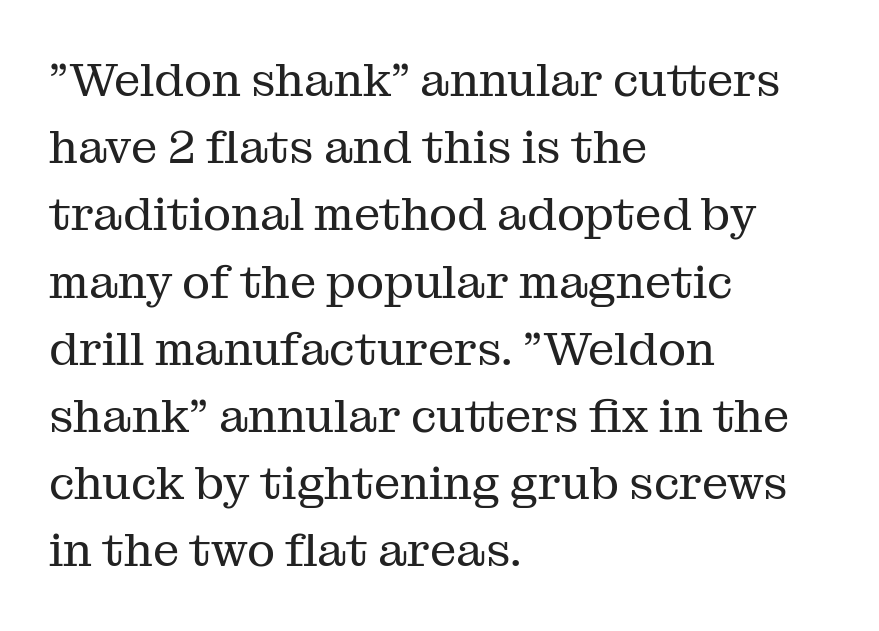
The image shows 47 px regular-weight serif type, upright; set left-aligned, normal line spacing (1.43x), normal letter spacing, not underlined; medium stroke contrast and a medium x-height.
